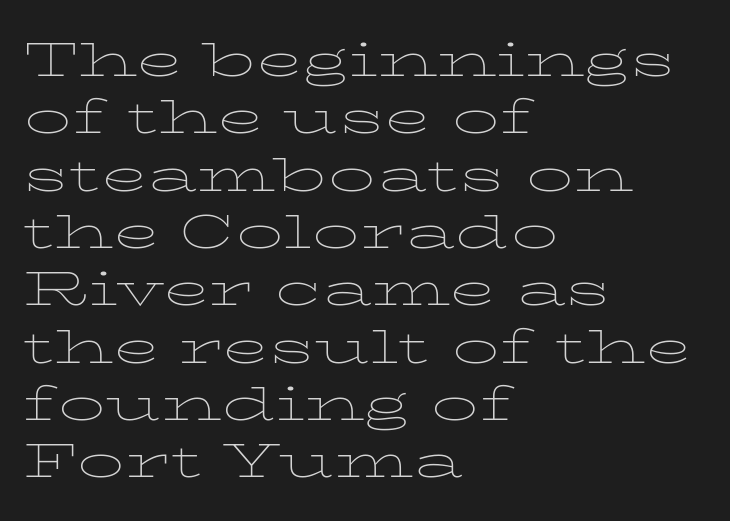
{"serif": "yes", "italic": "no", "bold": "no", "weight": "thin", "width": "wide", "stroke_contrast": "low", "x_height": "medium", "monospaced": "no", "underline": "no", "align": "left", "line_spacing_ratio": 1.22, "letter_spacing": "normal", "letter_spacing_em": 0.0, "glyph_px": 47}
